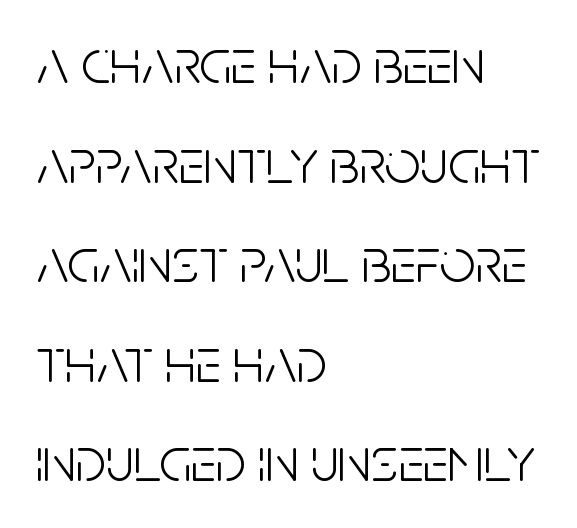
Q: Is the text bold? A: No.
Q: Is the text italic (slanted)? A: No, it is upright.
Q: Is the typeface a serif or a sans-serif typeface? A: Sans-serif.
Q: Is the text underlined? A: No.
Q: How is the paragraph aligned? A: Left-aligned.
Q: Is the spacing between letters normal or unusually wide? A: Normal.
Q: Is the spacing between lines tight, normal or loose? A: Normal.
Q: Width (condensed, normal, or wide)? A: Condensed.
Q: Stroke contrast? A: Low.
Q: x-height? A: Large.
Q: Monospaced? A: No.
